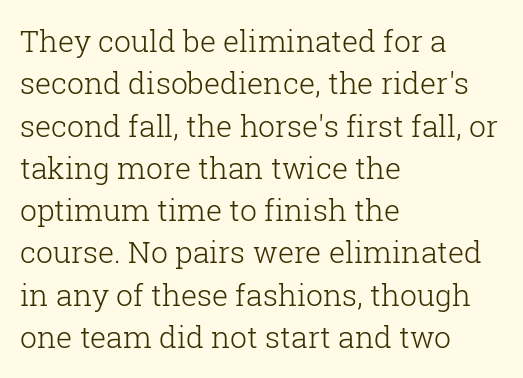
{"serif": "yes", "italic": "no", "bold": "no", "weight": "light", "width": "normal", "stroke_contrast": "low", "x_height": "medium", "monospaced": "no", "underline": "no", "align": "left", "line_spacing": "normal", "line_spacing_ratio": 1.41, "letter_spacing": "normal", "letter_spacing_em": 0.0, "glyph_px": 30}
